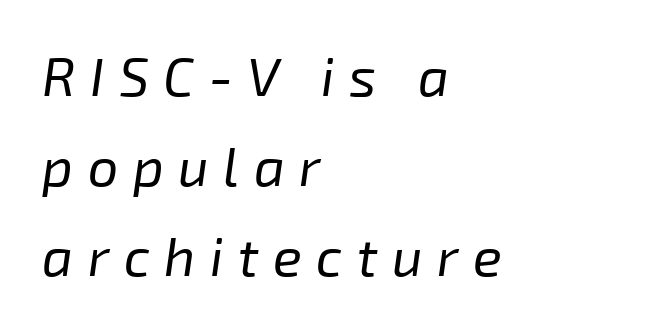
{"italic": "yes", "lean": "right", "slant_degrees": 8, "bold": "no", "weight": "regular", "width": "normal", "stroke_contrast": "low", "x_height": "medium", "monospaced": "no", "underline": "no", "align": "left", "line_spacing": "normal", "line_spacing_ratio": 1.67, "letter_spacing": "wide", "letter_spacing_em": 0.27, "glyph_px": 54}
